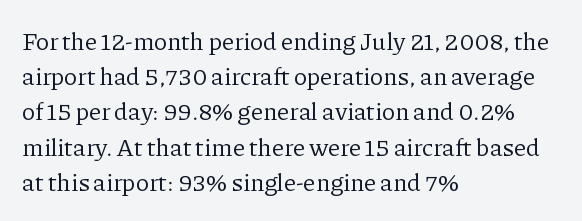
{"italic": "no", "bold": "no", "underline": "no", "align": "left", "line_spacing": "normal", "line_spacing_ratio": 1.41, "letter_spacing": "normal", "letter_spacing_em": 0.0, "glyph_px": 25}
